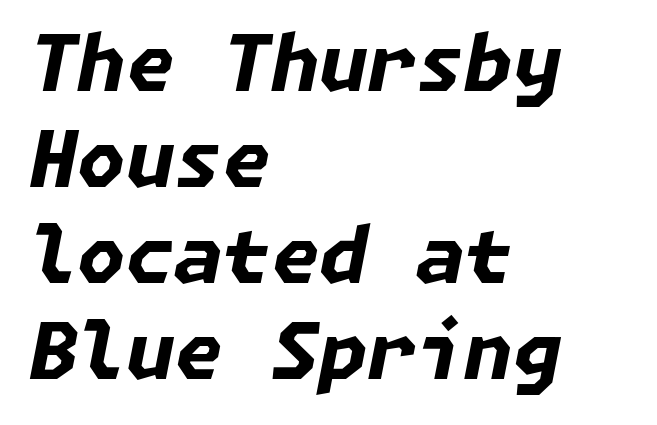
Q: Is the text bold? A: Yes.
Q: Is the text italic (slanted)? A: Yes, it leans right by about 11 degrees.
Q: Is the text underlined? A: No.
Q: How is the paragraph aligned? A: Left-aligned.
Q: Is the spacing between letters normal or unusually wide? A: Normal.
Q: Width (condensed, normal, or wide)? A: Normal.
Q: Stroke contrast? A: Low.
Q: x-height? A: Medium.
